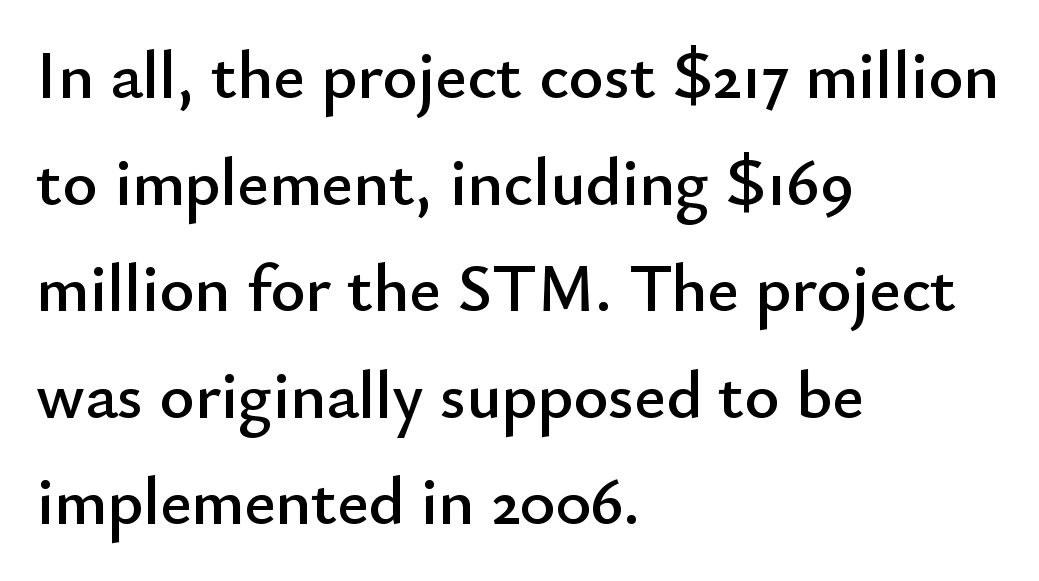
The image shows 67 px sans-serif type, upright; set left-aligned, normal line spacing (1.59x), normal letter spacing, not underlined; low stroke contrast and a small x-height.
